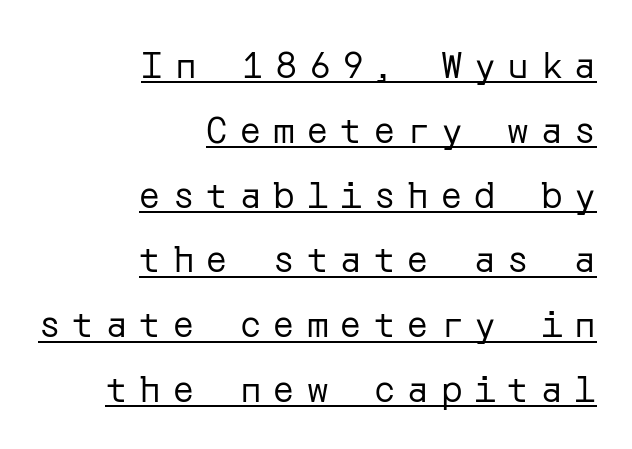
Q: Is the text bold? A: No.
Q: Is the text italic (slanted)? A: No, it is upright.
Q: Is the typeface a serif or a sans-serif typeface? A: Sans-serif.
Q: Is the text underlined? A: Yes.
Q: How is the paragraph aligned? A: Right-aligned.
Q: Is the spacing between letters normal or unusually wide? A: Unusually wide.
Q: Width (condensed, normal, or wide)? A: Normal.
Q: Stroke contrast? A: Low.
Q: x-height? A: Medium.
